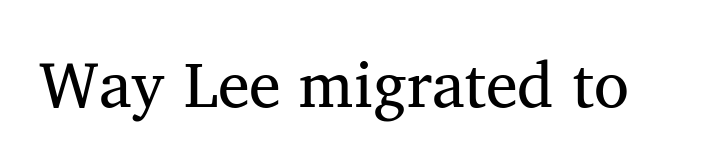
The image shows 64 px serif type, upright; set normal letter spacing, not underlined; medium stroke contrast and a medium x-height.
